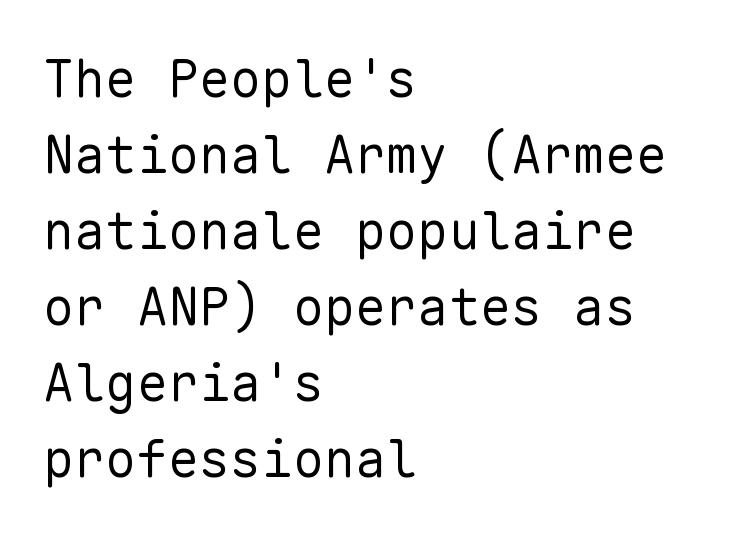
Q: Is the text bold? A: No.
Q: Is the text italic (slanted)? A: No, it is upright.
Q: Is the typeface a serif or a sans-serif typeface? A: Sans-serif.
Q: Is the text underlined? A: No.
Q: How is the paragraph aligned? A: Left-aligned.
Q: Is the spacing between letters normal or unusually wide? A: Normal.
Q: Is the spacing between lines tight, normal or loose? A: Normal.
Q: Width (condensed, normal, or wide)? A: Normal.
Q: Stroke contrast? A: Low.
Q: x-height? A: Medium.
Q: Monospaced? A: Yes.
